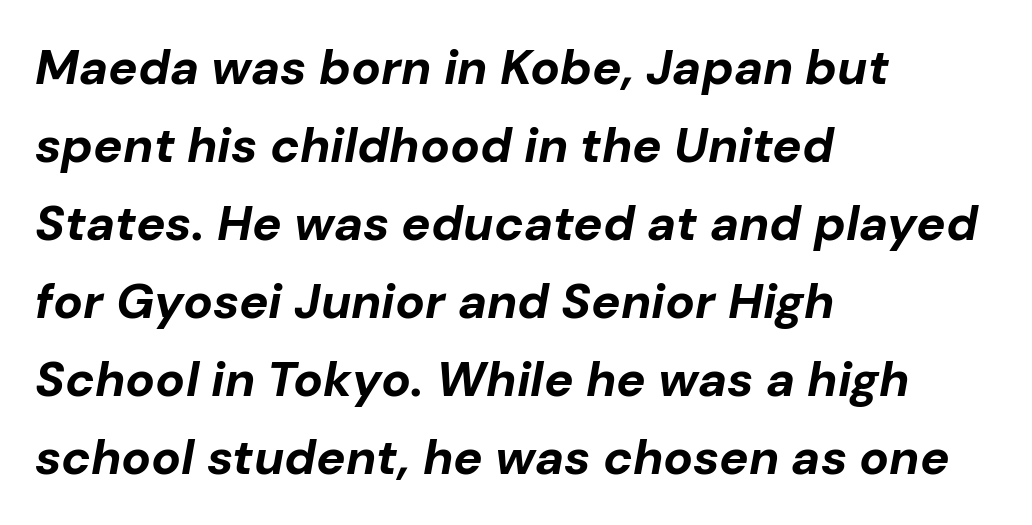
{"italic": "yes", "lean": "right", "slant_degrees": 10, "bold": "yes", "weight": "bold", "width": "normal", "stroke_contrast": "low", "x_height": "medium", "monospaced": "no", "underline": "no", "align": "left", "line_spacing": "normal", "line_spacing_ratio": 1.59, "letter_spacing": "normal", "letter_spacing_em": 0.0, "glyph_px": 49}
